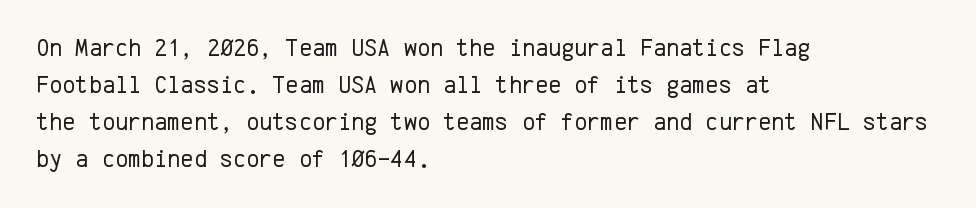
Q: Is the text bold? A: No.
Q: Is the text italic (slanted)? A: No, it is upright.
Q: Is the text underlined? A: No.
Q: How is the paragraph aligned? A: Left-aligned.
Q: Is the spacing between letters normal or unusually wide? A: Normal.
Q: Is the spacing between lines tight, normal or loose? A: Normal.
